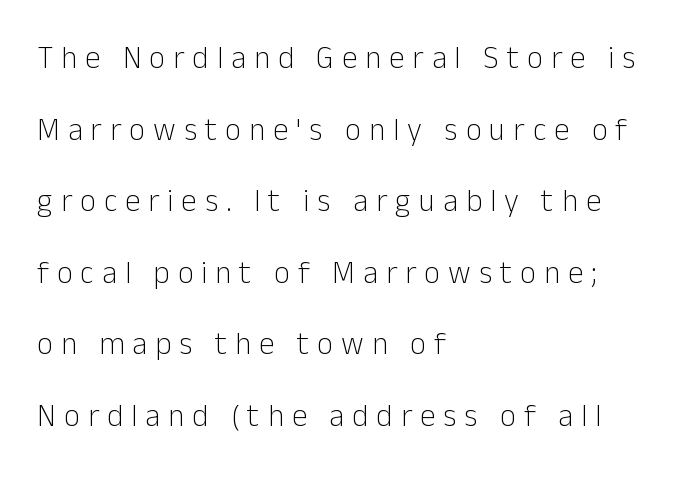
Q: Is the text bold? A: No.
Q: Is the text italic (slanted)? A: No, it is upright.
Q: Is the typeface a serif or a sans-serif typeface? A: Sans-serif.
Q: Is the text underlined? A: No.
Q: How is the paragraph aligned? A: Left-aligned.
Q: Is the spacing between letters normal or unusually wide? A: Unusually wide.
Q: Is the spacing between lines tight, normal or loose? A: Loose.
Q: Width (condensed, normal, or wide)? A: Normal.
Q: Stroke contrast? A: Low.
Q: x-height? A: Medium.
Q: Monospaced? A: No.
